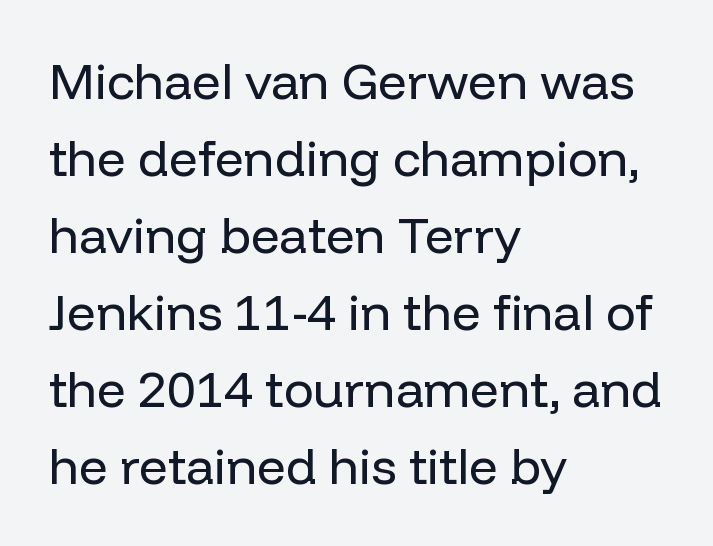
{"serif": "no", "italic": "no", "bold": "no", "weight": "regular", "width": "normal", "stroke_contrast": "low", "x_height": "medium", "monospaced": "no", "underline": "no", "align": "left", "line_spacing": "normal", "line_spacing_ratio": 1.54, "letter_spacing": "normal", "letter_spacing_em": 0.0, "glyph_px": 50}
